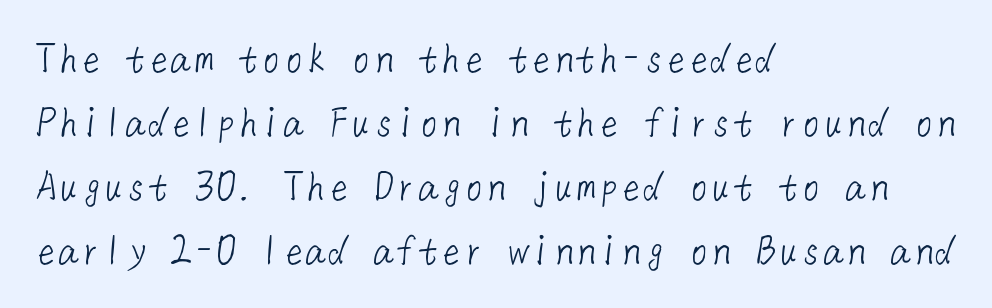
Q: Is the text bold? A: No.
Q: Is the typeface a serif or a sans-serif typeface? A: Sans-serif.
Q: Is the text underlined? A: No.
Q: How is the paragraph aligned? A: Left-aligned.
Q: Is the spacing between letters normal or unusually wide? A: Normal.
Q: Is the spacing between lines tight, normal or loose? A: Normal.
Q: Width (condensed, normal, or wide)? A: Normal.
Q: Stroke contrast? A: Low.
Q: x-height? A: Medium.
